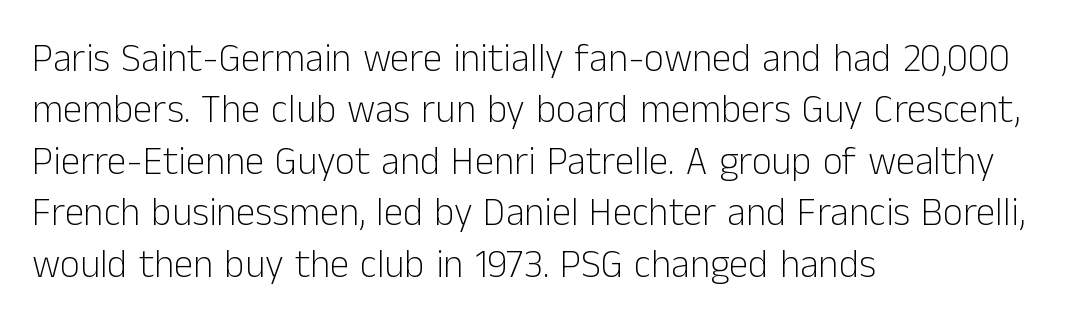
Weight: not bold — regular or lighter. Clear beneath every line of the passage. Regular leading. Layout note: lines flush left.
